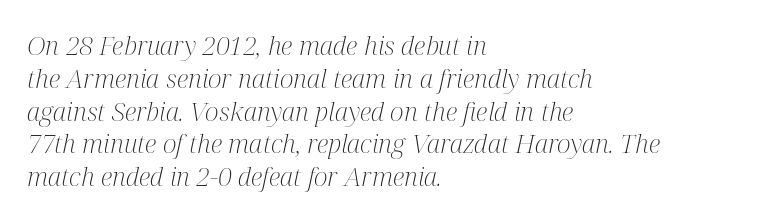
{"italic": "yes", "lean": "right", "slant_degrees": 12, "bold": "no", "underline": "no", "align": "left", "line_spacing": "normal", "line_spacing_ratio": 1.26, "letter_spacing": "normal", "letter_spacing_em": 0.0, "glyph_px": 26}
